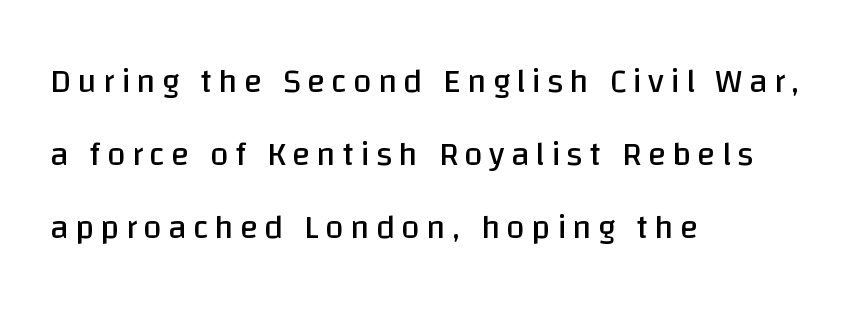
The image shows 34 px regular-weight sans-serif type, upright; set left-aligned, loose line spacing (2.14x), not underlined; low stroke contrast and a large x-height.
